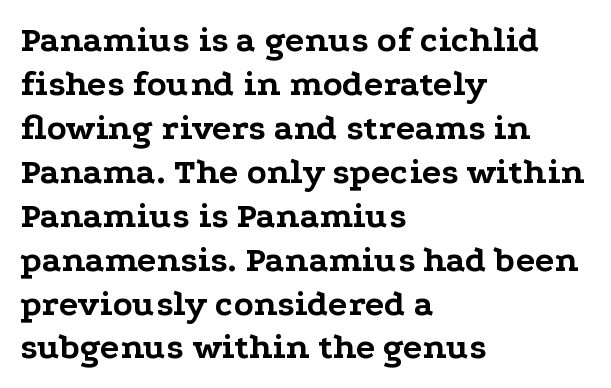
{"serif": "yes", "italic": "no", "bold": "yes", "weight": "bold", "width": "wide", "stroke_contrast": "low", "x_height": "medium", "monospaced": "no", "underline": "no", "align": "left", "line_spacing_ratio": 1.22, "letter_spacing": "normal", "letter_spacing_em": 0.0, "glyph_px": 36}
